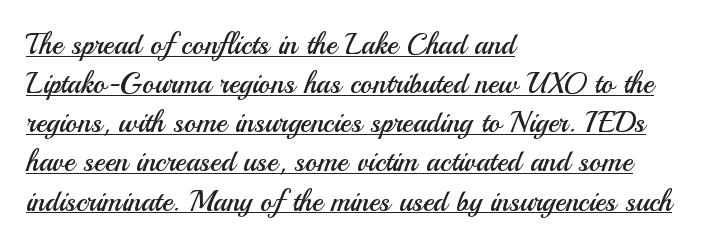
The image shows 29 px regular-weight sans-serif type; set left-aligned, normal line spacing (1.35x), normal letter spacing, underlined; medium stroke contrast and a small x-height.
